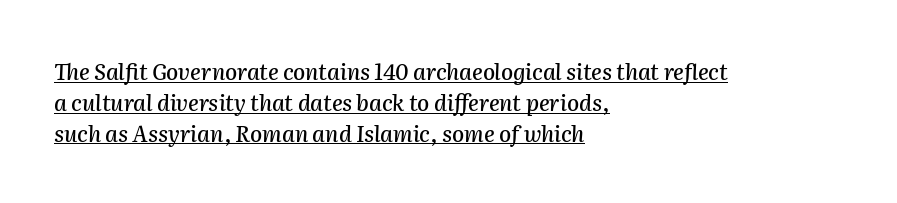
{"italic": "yes", "lean": "right", "slant_degrees": 2, "underline": "yes", "align": "left", "line_spacing": "normal", "line_spacing_ratio": 1.4, "letter_spacing": "normal", "letter_spacing_em": 0.0, "glyph_px": 22}
